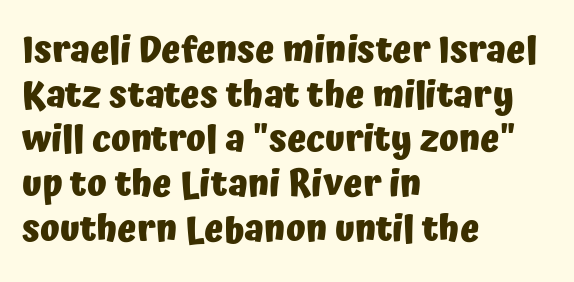
The image shows 36 px heavy sans-serif type, upright; set left-aligned, line spacing 1.24x, normal letter spacing, not underlined; low stroke contrast and a medium x-height.
